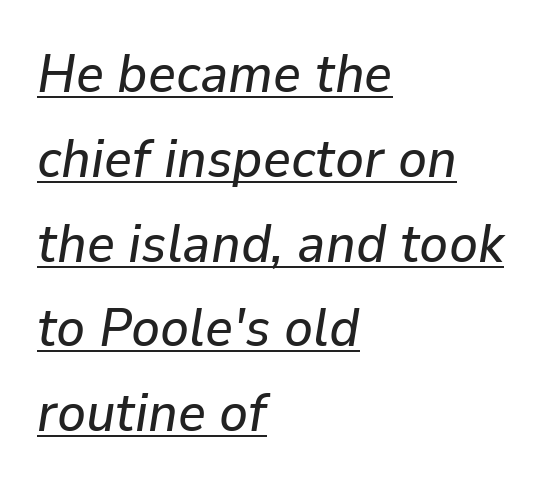
{"italic": "yes", "lean": "right", "slant_degrees": 9, "width": "normal", "stroke_contrast": "low", "x_height": "medium", "monospaced": "no", "underline": "yes", "align": "left", "line_spacing": "normal", "line_spacing_ratio": 1.57, "letter_spacing": "normal", "letter_spacing_em": 0.0, "glyph_px": 54}
